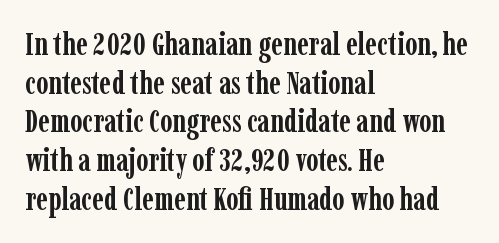
To sum up the face: it has serifs. The glyphs have the mass of a bold cut. Each new line begins a customary step beneath the previous one. Where is the straight margin? On the left. Do the characters align in a grid? No, the font is proportional. Every stem runs plumb, perpendicular to the baseline.
